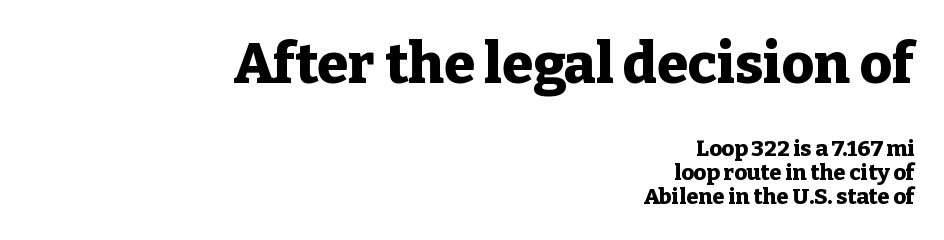
The image shows 56 px heavy serif type, upright; set right-aligned, tight line spacing (1.08x), normal letter spacing, not underlined; the first (top) block is 2.55x larger; low stroke contrast and a medium x-height.
